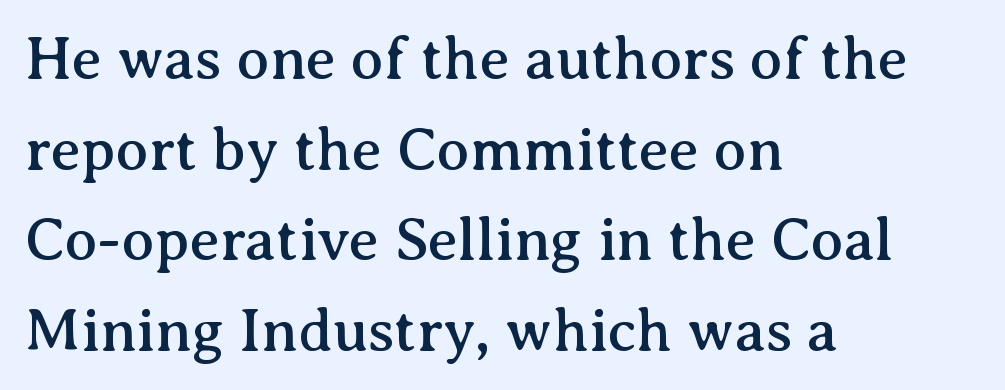
The image shows 60 px serif type, upright; set left-aligned, normal line spacing (1.51x), normal letter spacing, not underlined; medium stroke contrast and a medium x-height.
